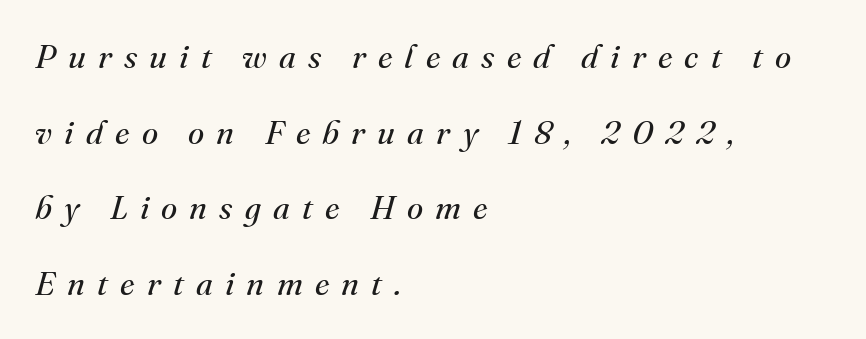
Q: Is the text bold? A: No.
Q: Is the text italic (slanted)? A: Yes, it leans right by about 16 degrees.
Q: Is the typeface a serif or a sans-serif typeface? A: Serif.
Q: Is the text underlined? A: No.
Q: How is the paragraph aligned? A: Left-aligned.
Q: Is the spacing between letters normal or unusually wide? A: Unusually wide.
Q: Is the spacing between lines tight, normal or loose? A: Loose.
Q: Width (condensed, normal, or wide)? A: Normal.
Q: Stroke contrast? A: Medium.
Q: x-height? A: Small.
Q: Monospaced? A: No.
